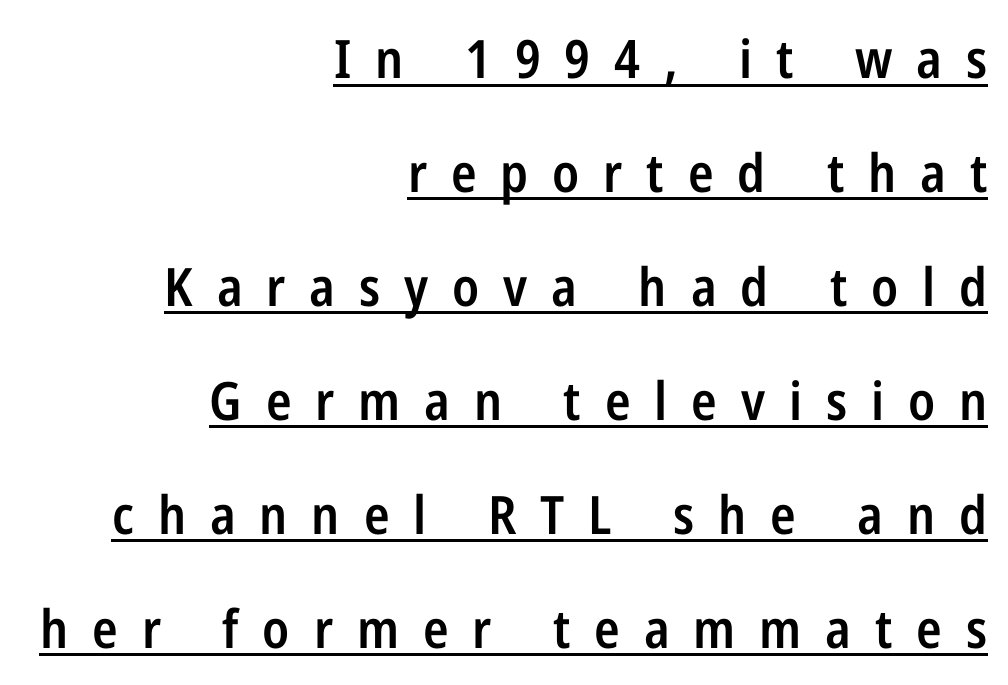
{"serif": "no", "italic": "no", "bold": "semi", "weight": "semibold", "width": "condensed", "stroke_contrast": "low", "x_height": "medium", "monospaced": "no", "underline": "yes", "align": "right", "line_spacing": "loose", "line_spacing_ratio": 2.15, "letter_spacing": "wide", "letter_spacing_em": 0.45, "glyph_px": 53}
